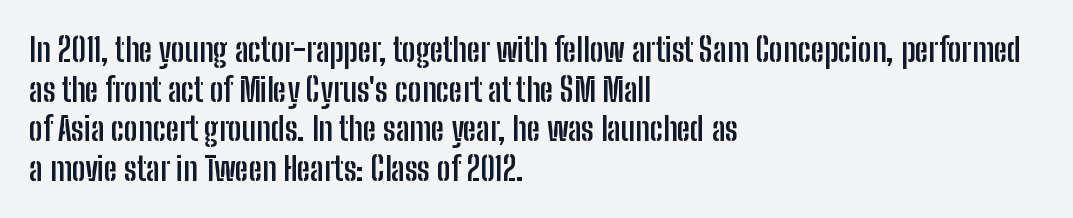
The rendering anchors every line to the left-hand side. Do the letters lean? They stand straight. The letters advance in unequal steps, a hallmark of proportional type. Letter spacing: default. This rendering features lettering with no underline.
